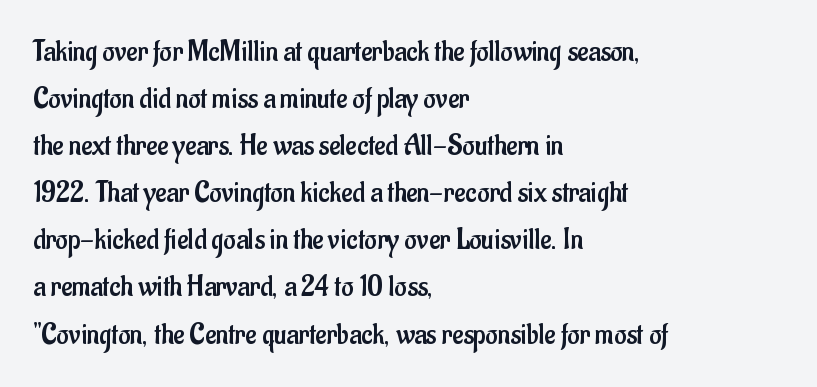
Do the characters align in a grid? No, the font is proportional. Each new line begins a customary step beneath the previous one. In CSS terms this would be text-align: left. Does the lettering tilt? It doesn't — this is upright. The zone under the glyphs is completely vacant. Nothing unusual about the tracking: characters are spaced as the font intends.
